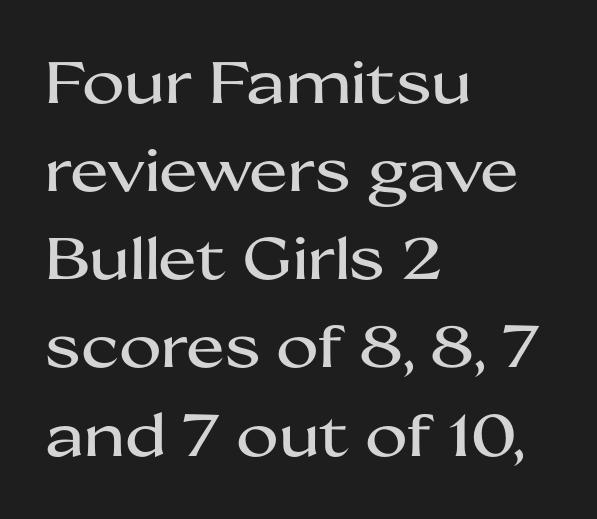
Q: Is the text italic (slanted)? A: No, it is upright.
Q: Is the text underlined? A: No.
Q: How is the paragraph aligned? A: Left-aligned.
Q: Is the spacing between letters normal or unusually wide? A: Normal.
Q: Is the spacing between lines tight, normal or loose? A: Normal.
Q: Width (condensed, normal, or wide)? A: Wide.
Q: Stroke contrast? A: Medium.
Q: x-height? A: Medium.
Q: Monospaced? A: No.
